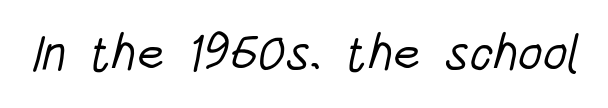
Q: Is the text bold? A: No.
Q: Is the typeface a serif or a sans-serif typeface? A: Sans-serif.
Q: Is the text underlined? A: No.
Q: Is the spacing between letters normal or unusually wide? A: Normal.
Q: Width (condensed, normal, or wide)? A: Condensed.
Q: Stroke contrast? A: Low.
Q: x-height? A: Large.
Q: Monospaced? A: No.
